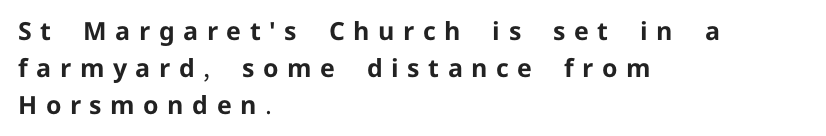
The image shows 25 px bold type, upright; set left-aligned, normal line spacing (1.49x), unusually wide letter spacing (+0.34 em), not underlined.
